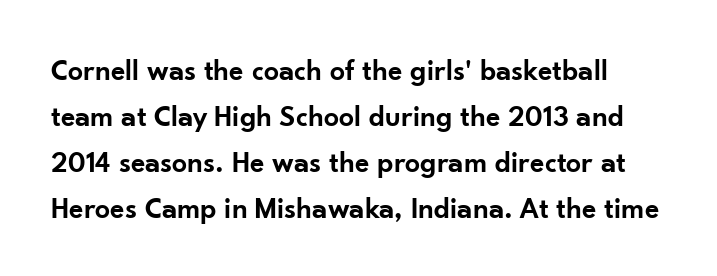
The axis of the letterforms is exactly vertical. The letters sit at their default tracking, neither squeezed nor spread. This sample uses a sans-serif face. One glance says typical: line gaps are just what's usual. Here the designer chose a conventional face with non-uniform glyph widths. The string is rendered with underlining switched off.
